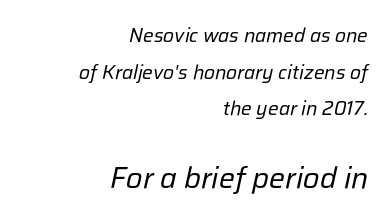
Q: Is the text bold? A: No.
Q: Is the text italic (slanted)? A: Yes, it leans right by about 12 degrees.
Q: Is the text underlined? A: No.
Q: How is the paragraph aligned? A: Right-aligned.
Q: Is the spacing between letters normal or unusually wide? A: Normal.
Q: Which block of text is set in a larger size, the first (top) or the second (bottom)? A: The second (bottom) one.
Q: Width (condensed, normal, or wide)? A: Normal.
Q: Stroke contrast? A: Low.
Q: x-height? A: Medium.
Q: Monospaced? A: No.
